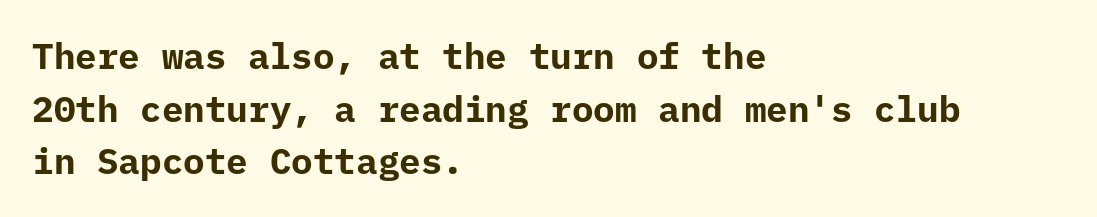
Q: Is the text bold? A: Yes.
Q: Is the text italic (slanted)? A: No, it is upright.
Q: Is the typeface a serif or a sans-serif typeface? A: Sans-serif.
Q: Is the text underlined? A: No.
Q: How is the paragraph aligned? A: Left-aligned.
Q: Is the spacing between letters normal or unusually wide? A: Normal.
Q: Is the spacing between lines tight, normal or loose? A: Normal.
Q: Width (condensed, normal, or wide)? A: Normal.
Q: Stroke contrast? A: Low.
Q: x-height? A: Medium.
Q: Monospaced? A: Yes.
